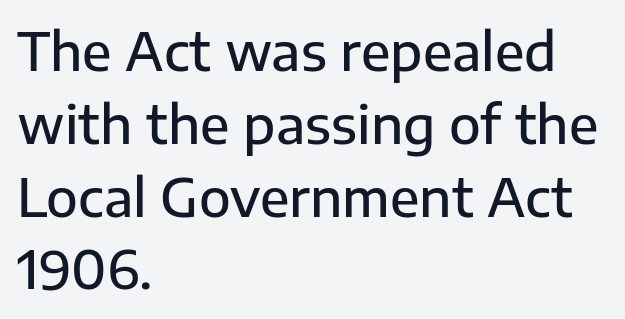
The space between consecutive lines is moderate. The characters look somewhat weighty, a semibold short of true bold. Standard letterfit; no display-style spreading of the glyphs. When letters stand straight like this, we call the style roman or upright. Words float on clear page, feet unadorned. The compositor pushed each line to the left boundary.
